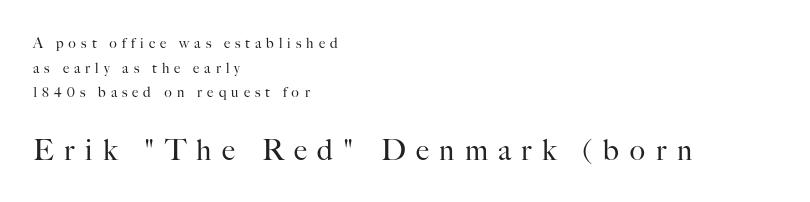
Each word looks stretched out because of the extra space between its letters. Horizontal alignment here is leftward, the default for most running prose. Stroke mass is kept to a normal reading level or below. Character size in the trailing block exceeds that of the leading block. Each letter keeps its own natural width here, so spacing adapts to shape. Check the space under the baseline: it is left empty.
